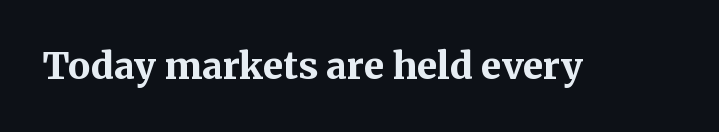
{"serif": "yes", "italic": "no", "bold": "yes", "weight": "bold", "width": "normal", "stroke_contrast": "medium", "x_height": "medium", "monospaced": "no", "underline": "no", "letter_spacing": "normal", "letter_spacing_em": 0.0, "glyph_px": 37}
